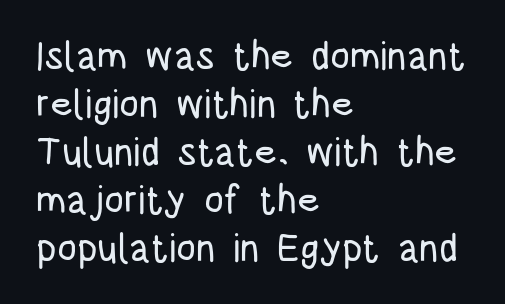
The image shows 39 px condensed sans-serif type, upright; set left-aligned, line spacing 1.23x, normal letter spacing, not underlined; low stroke contrast and a large x-height.
